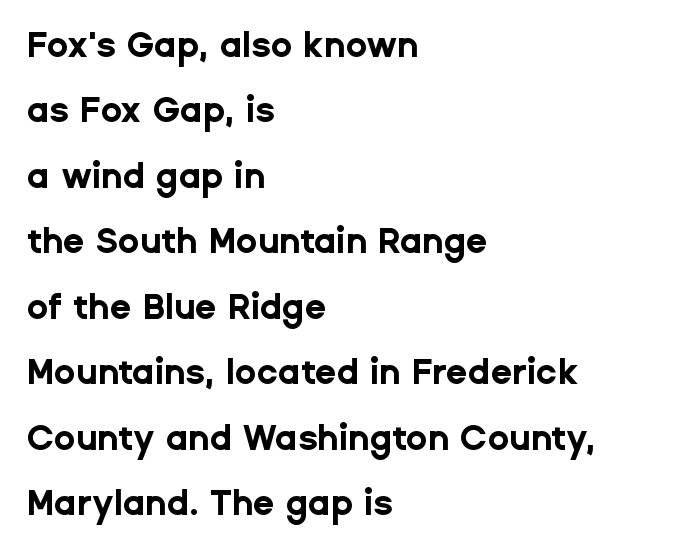
{"serif": "no", "italic": "no", "bold": "yes", "weight": "bold", "width": "normal", "stroke_contrast": "low", "x_height": "medium", "monospaced": "no", "underline": "no", "align": "left", "line_spacing_ratio": 1.87, "letter_spacing": "normal", "letter_spacing_em": 0.0, "glyph_px": 35}
